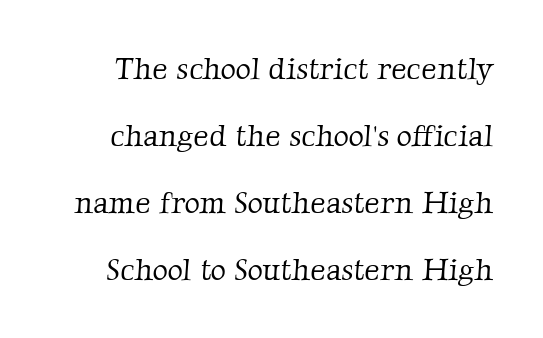
The image shows 30 px light serif type; set loose line spacing (2.23x), normal letter spacing, not underlined; low stroke contrast and a medium x-height.
